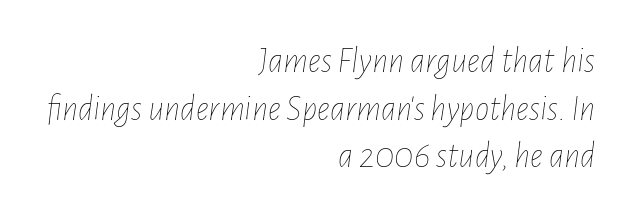
The image shows 36 px thin, condensed type, italic (leaning right); set right-aligned, normal line spacing (1.32x), normal letter spacing, not underlined; low stroke contrast and a medium x-height.
